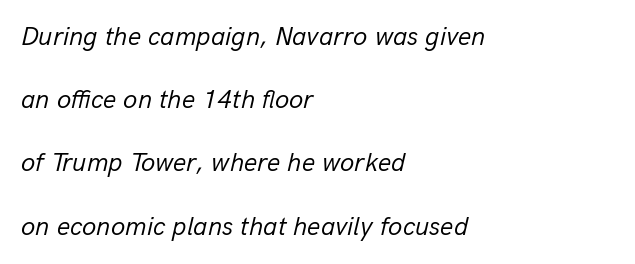
Q: Is the text bold? A: No.
Q: Is the text italic (slanted)? A: Yes, it leans right by about 13 degrees.
Q: Is the text underlined? A: No.
Q: How is the paragraph aligned? A: Left-aligned.
Q: Is the spacing between letters normal or unusually wide? A: Normal.
Q: Is the spacing between lines tight, normal or loose? A: Loose.
